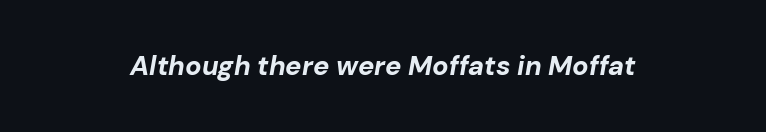
Q: Is the text bold? A: Yes.
Q: Is the text italic (slanted)? A: Yes, it leans right by about 10 degrees.
Q: Is the text underlined? A: No.
Q: Is the spacing between letters normal or unusually wide? A: Normal.
